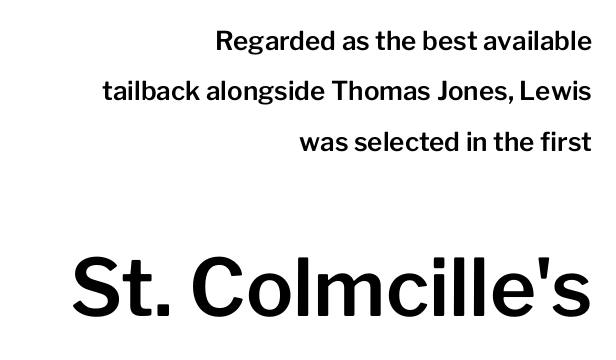
Q: Is the text italic (slanted)? A: No, it is upright.
Q: Is the typeface a serif or a sans-serif typeface? A: Sans-serif.
Q: Is the text underlined? A: No.
Q: How is the paragraph aligned? A: Right-aligned.
Q: Is the spacing between letters normal or unusually wide? A: Normal.
Q: Is the spacing between lines tight, normal or loose? A: Loose.
Q: Which block of text is set in a larger size, the first (top) or the second (bottom)? A: The second (bottom) one.
Q: Width (condensed, normal, or wide)? A: Normal.
Q: Stroke contrast? A: Low.
Q: x-height? A: Medium.
Q: Monospaced? A: No.
